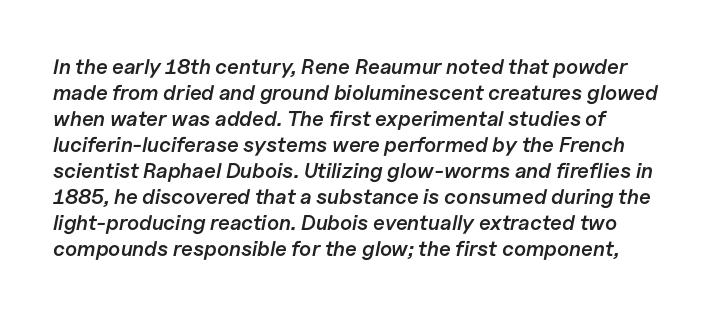
{"italic": "yes", "lean": "right", "slant_degrees": 11, "bold": "semi", "underline": "no", "line_spacing_ratio": 1.24, "letter_spacing": "normal", "letter_spacing_em": 0.0, "glyph_px": 21}
